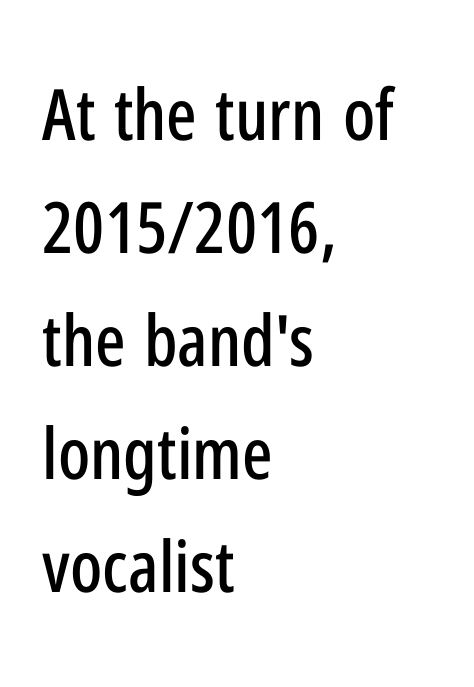
Q: Is the text italic (slanted)? A: No, it is upright.
Q: Is the typeface a serif or a sans-serif typeface? A: Sans-serif.
Q: Is the text underlined? A: No.
Q: How is the paragraph aligned? A: Left-aligned.
Q: Is the spacing between letters normal or unusually wide? A: Normal.
Q: Is the spacing between lines tight, normal or loose? A: Normal.
Q: Width (condensed, normal, or wide)? A: Condensed.
Q: Stroke contrast? A: Low.
Q: x-height? A: Medium.
Q: Monospaced? A: No.
